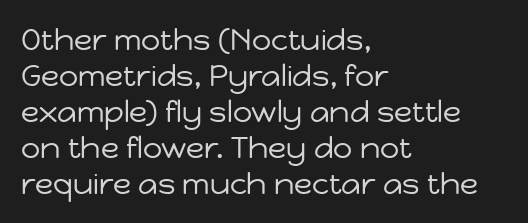
Q: Is the text bold? A: No.
Q: Is the text italic (slanted)? A: No, it is upright.
Q: Is the typeface a serif or a sans-serif typeface? A: Sans-serif.
Q: Is the text underlined? A: No.
Q: How is the paragraph aligned? A: Left-aligned.
Q: Is the spacing between letters normal or unusually wide? A: Normal.
Q: Width (condensed, normal, or wide)? A: Normal.
Q: Stroke contrast? A: Low.
Q: x-height? A: Medium.
Q: Monospaced? A: No.
